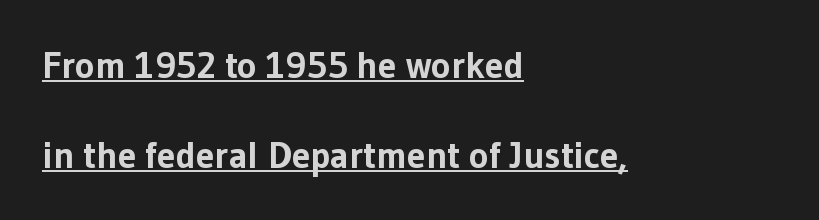
It's the straight-up-and-down kind of type. Beneath each row of characters lies a ruled line. Are there feet on the stems? There aren't — it's a sans. Notice how thick the strokes are: this is what a full bold looks like.
